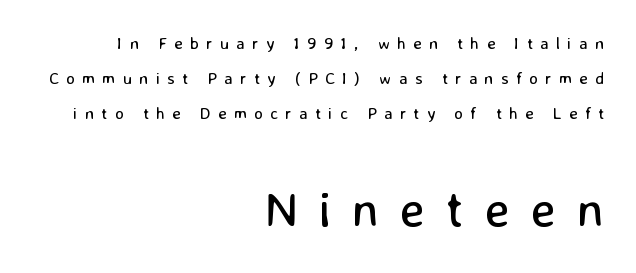
The image shows 50 px regular-weight sans-serif type, upright; set right-aligned, loose line spacing (2.06x), unusually wide letter spacing (+0.42 em), not underlined; the second (bottom) block is 2.94x larger; low stroke contrast and a medium x-height.
